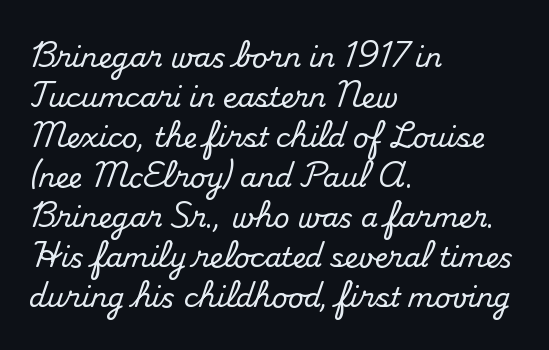
{"underline": "no", "align": "left", "line_spacing": "normal", "line_spacing_ratio": 1.48, "letter_spacing": "normal", "letter_spacing_em": 0.0, "glyph_px": 27}
